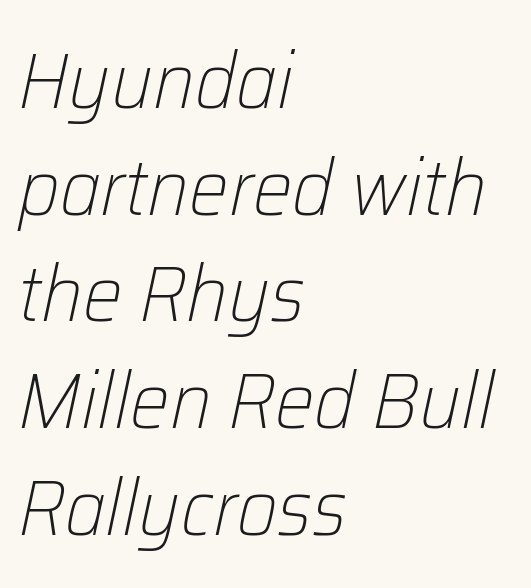
{"italic": "yes", "lean": "right", "slant_degrees": 12, "bold": "no", "weight": "light", "width": "normal", "stroke_contrast": "low", "x_height": "medium", "monospaced": "no", "underline": "no", "align": "left", "line_spacing": "normal", "line_spacing_ratio": 1.35, "letter_spacing": "normal", "letter_spacing_em": 0.0, "glyph_px": 79}
